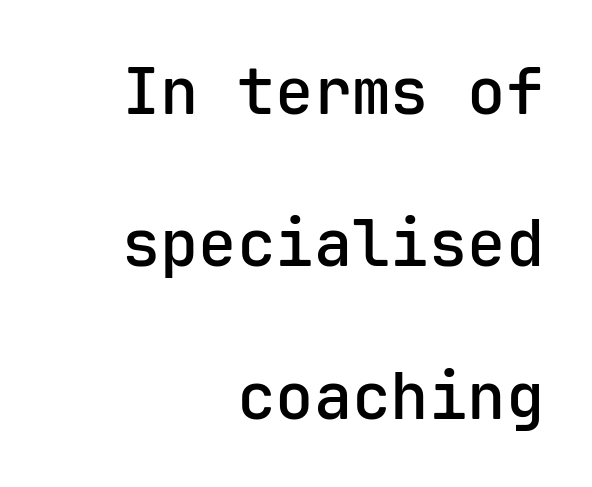
Students, note that the glyphs here touch the page at normal intervals. These lines are rendered in a fixed-pitch font. Short and long lines alike share a common ending point at right. The strokes are fattened partway — semibold, not bold.
